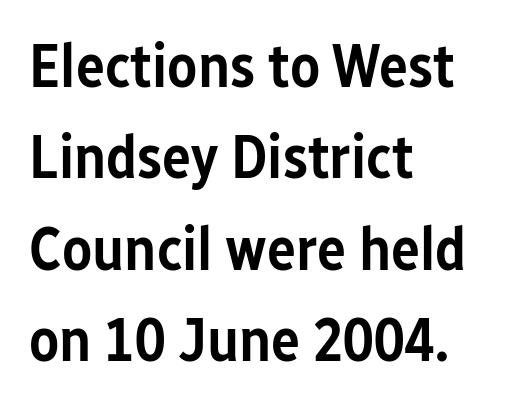
The leading is moderate, giving the passage an even texture. Anything drawn beneath the words? Only blank space. To sum up the face: it is a sans, with no serifs. A bit beefed up — I'd call it semibold rather than bold. How are the letters spaced? Ordinarily, with no added tracking.
